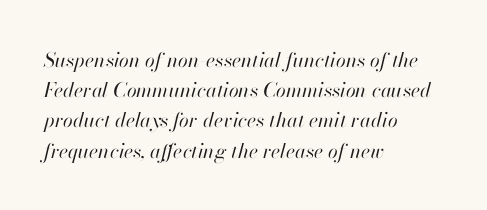
{"italic": "yes", "lean": "right", "slant_degrees": 13, "bold": "no", "underline": "no", "align": "left", "line_spacing": "normal", "line_spacing_ratio": 1.51, "letter_spacing": "normal", "letter_spacing_em": 0.0, "glyph_px": 20}
